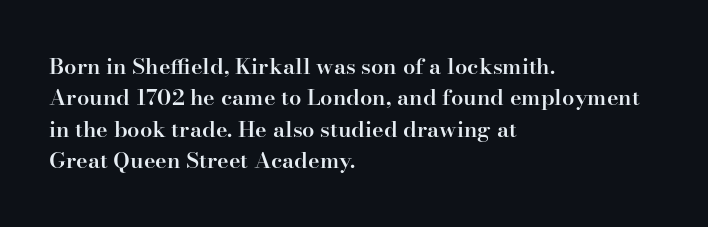
The image shows 22 px text type, upright; set left-aligned, normal line spacing (1.43x), normal letter spacing, not underlined.
